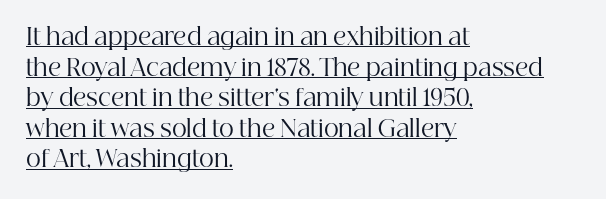
{"italic": "no", "bold": "no", "underline": "yes", "align": "left", "line_spacing": "normal", "line_spacing_ratio": 1.33, "letter_spacing": "normal", "letter_spacing_em": 0.0, "glyph_px": 23}
